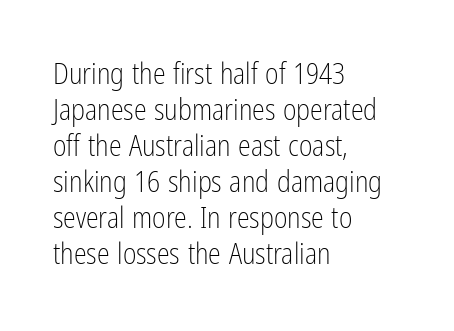
Q: Is the text bold? A: No.
Q: Is the text italic (slanted)? A: No, it is upright.
Q: Is the typeface a serif or a sans-serif typeface? A: Sans-serif.
Q: Is the text underlined? A: No.
Q: How is the paragraph aligned? A: Left-aligned.
Q: Is the spacing between letters normal or unusually wide? A: Normal.
Q: Width (condensed, normal, or wide)? A: Condensed.
Q: Stroke contrast? A: Low.
Q: x-height? A: Medium.
Q: Monospaced? A: No.
